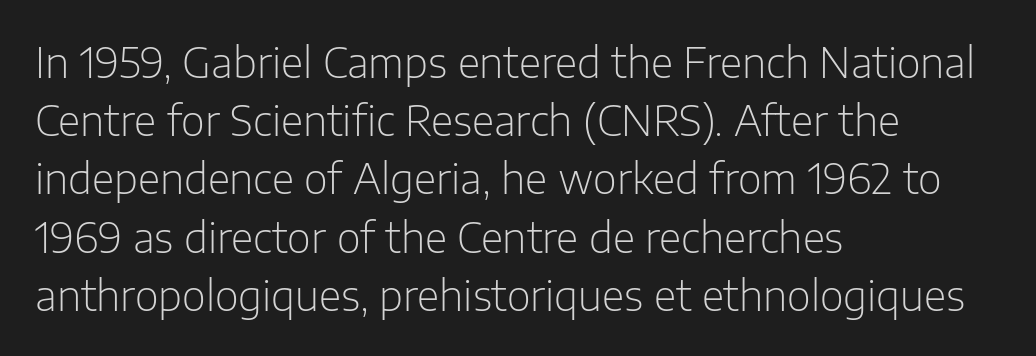
{"serif": "no", "italic": "no", "bold": "no", "weight": "light", "width": "normal", "stroke_contrast": "low", "x_height": "medium", "monospaced": "no", "underline": "no", "align": "left", "line_spacing": "normal", "line_spacing_ratio": 1.42, "letter_spacing": "normal", "letter_spacing_em": 0.0, "glyph_px": 41}
